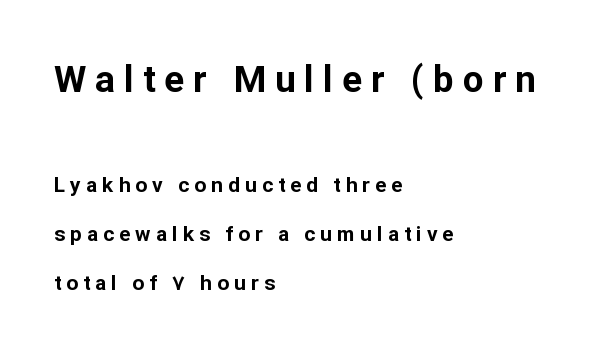
Q: Is the text bold? A: Yes.
Q: Is the text italic (slanted)? A: No, it is upright.
Q: Is the typeface a serif or a sans-serif typeface? A: Sans-serif.
Q: Is the text underlined? A: No.
Q: How is the paragraph aligned? A: Left-aligned.
Q: Is the spacing between letters normal or unusually wide? A: Unusually wide.
Q: Is the spacing between lines tight, normal or loose? A: Loose.
Q: Which block of text is set in a larger size, the first (top) or the second (bottom)? A: The first (top) one.
Q: Width (condensed, normal, or wide)? A: Normal.
Q: Stroke contrast? A: Low.
Q: x-height? A: Medium.
Q: Monospaced? A: No.
